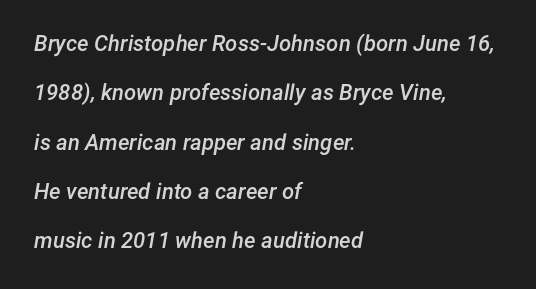
Q: Is the text bold? A: Semi-bold.
Q: Is the text italic (slanted)? A: Yes, it leans right by about 12 degrees.
Q: Is the text underlined? A: No.
Q: How is the paragraph aligned? A: Left-aligned.
Q: Is the spacing between letters normal or unusually wide? A: Normal.
Q: Is the spacing between lines tight, normal or loose? A: Loose.
